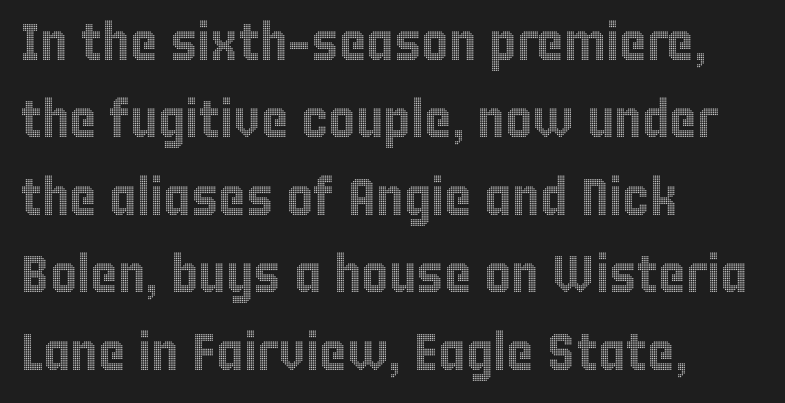
Q: Is the text italic (slanted)? A: No, it is upright.
Q: Is the text underlined? A: No.
Q: How is the paragraph aligned? A: Left-aligned.
Q: Is the spacing between letters normal or unusually wide? A: Normal.
Q: Is the spacing between lines tight, normal or loose? A: Normal.
Q: Width (condensed, normal, or wide)? A: Condensed.
Q: x-height? A: Large.
Q: Monospaced? A: No.
